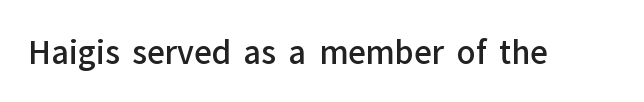
The image shows 31 px semibold sans-serif type, upright; set normal letter spacing, not underlined; low stroke contrast and a medium x-height.
